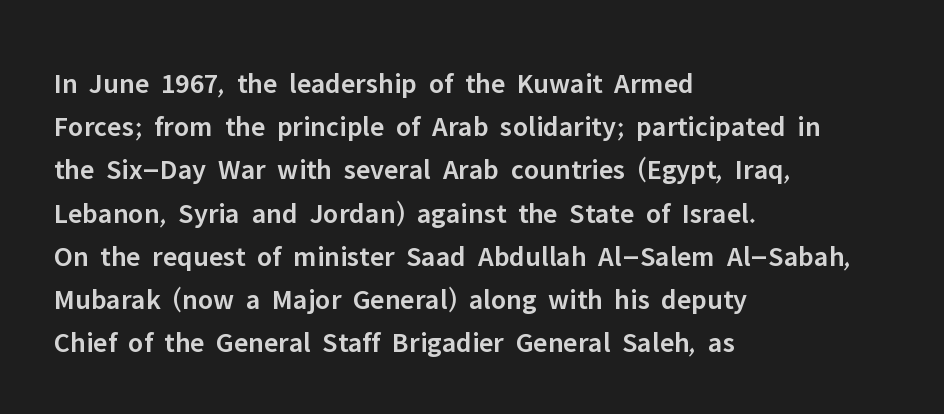
{"serif": "no", "italic": "no", "bold": "semi", "weight": "semibold", "width": "normal", "stroke_contrast": "low", "x_height": "medium", "monospaced": "no", "underline": "no", "align": "left", "line_spacing": "normal", "line_spacing_ratio": 1.49, "letter_spacing": "normal", "letter_spacing_em": 0.0, "glyph_px": 29}
